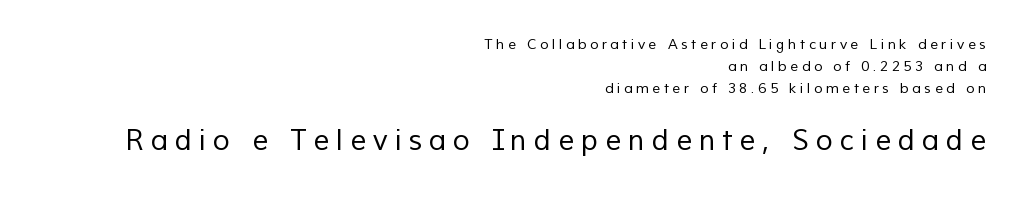
{"serif": "no", "bold": "no", "weight": "regular", "width": "normal", "stroke_contrast": "low", "x_height": "medium", "monospaced": "no", "underline": "no", "align": "right", "line_spacing": "normal", "line_spacing_ratio": 1.56, "letter_spacing": "wide", "letter_spacing_em": 0.25, "larger_block": "second", "size_ratio": 2.0, "glyph_px": 28}
